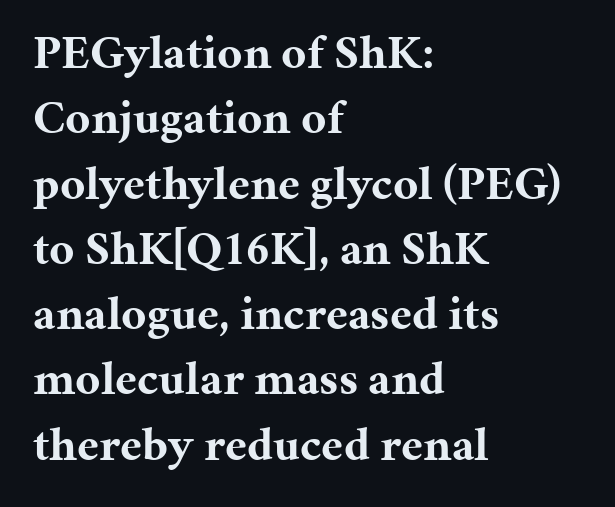
The image shows 48 px bold serif type, upright; set left-aligned, normal line spacing (1.36x), normal letter spacing, not underlined; medium stroke contrast and a medium x-height.
